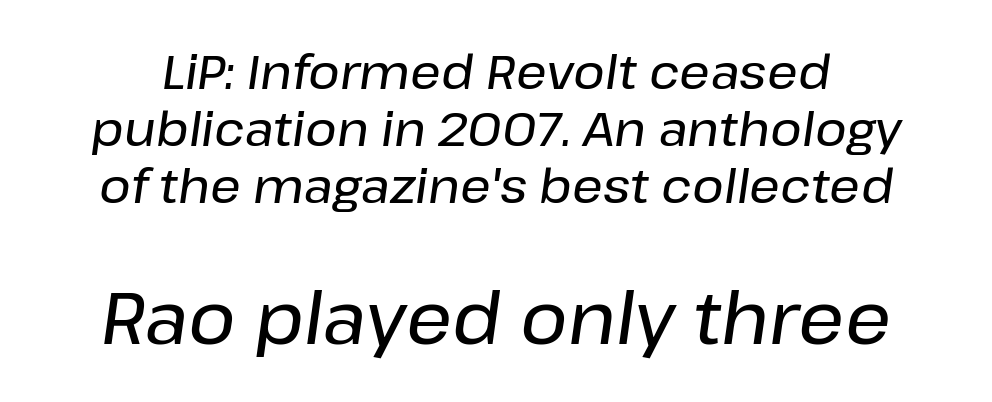
{"italic": "yes", "lean": "right", "slant_degrees": 8, "width": "normal", "stroke_contrast": "low", "x_height": "medium", "monospaced": "no", "underline": "no", "line_spacing_ratio": 1.19, "letter_spacing": "normal", "letter_spacing_em": 0.0, "larger_block": "second", "size_ratio": 1.5, "glyph_px": 72}
